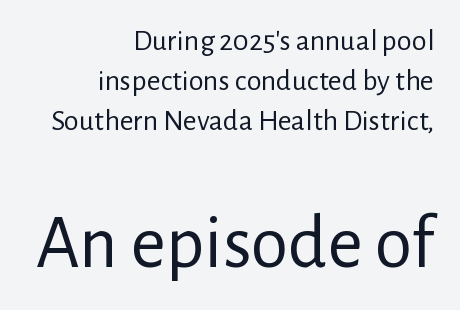
{"serif": "no", "italic": "no", "bold": "no", "weight": "regular", "width": "normal", "stroke_contrast": "low", "x_height": "medium", "monospaced": "no", "underline": "no", "align": "right", "line_spacing": "normal", "line_spacing_ratio": 1.33, "letter_spacing": "normal", "letter_spacing_em": 0.0, "larger_block": "second", "size_ratio": 2.53, "glyph_px": 76}
